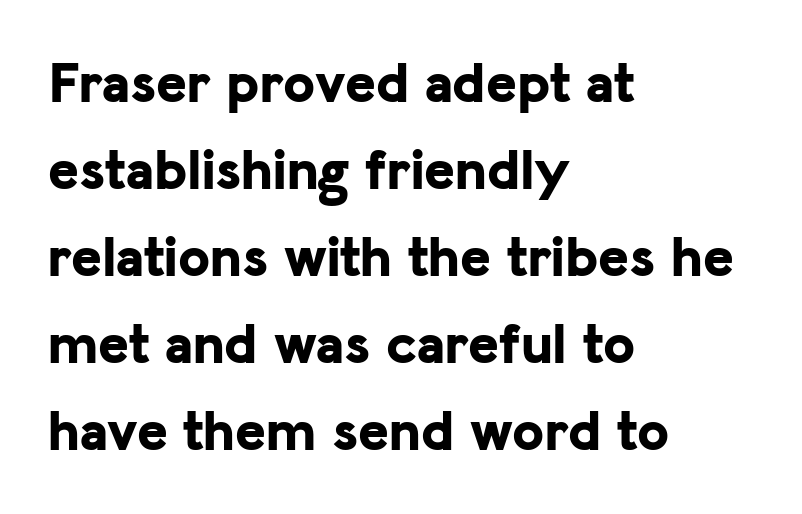
Nothing sits at the stroke ends, so this counts as sans-serif. Leftover space on each line is placed entirely after the last word. In terms of leading, this rendering sits right in the middle. Short note: letters normally spaced. A typesetter would call this proportional, since set widths differ per character.
